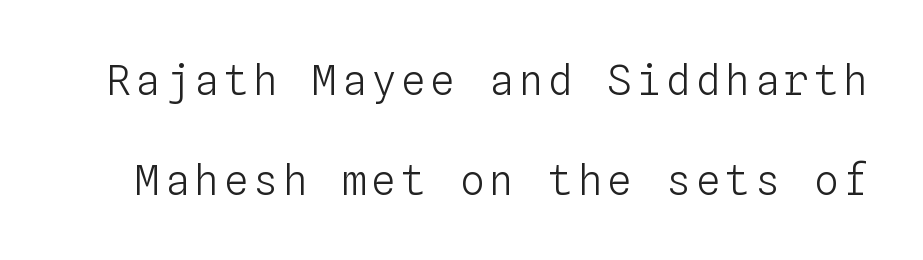
The image shows 41 px light type, upright, monospaced; set loose line spacing (2.43x), not underlined; low stroke contrast and a medium x-height.
